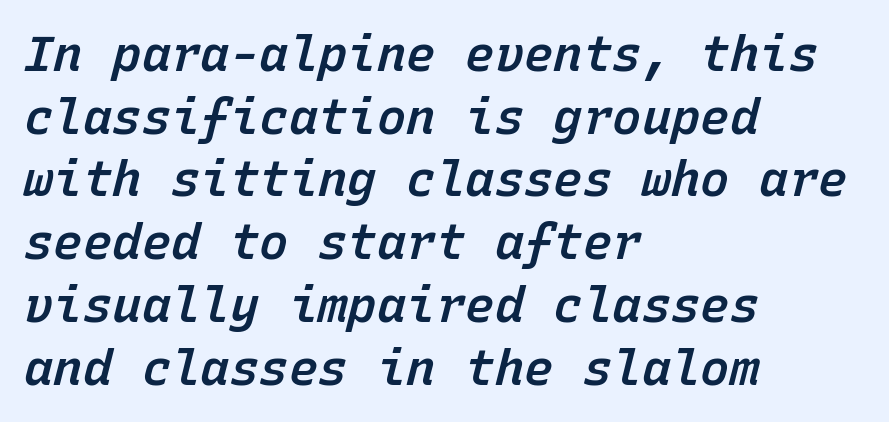
Q: Is the text bold? A: Semi-bold.
Q: Is the text italic (slanted)? A: Yes, it leans right by about 15 degrees.
Q: Is the text underlined? A: No.
Q: How is the paragraph aligned? A: Left-aligned.
Q: Is the spacing between letters normal or unusually wide? A: Normal.
Q: Is the spacing between lines tight, normal or loose? A: Normal.
Q: Width (condensed, normal, or wide)? A: Normal.
Q: Stroke contrast? A: Low.
Q: x-height? A: Medium.
Q: Monospaced? A: Yes.
